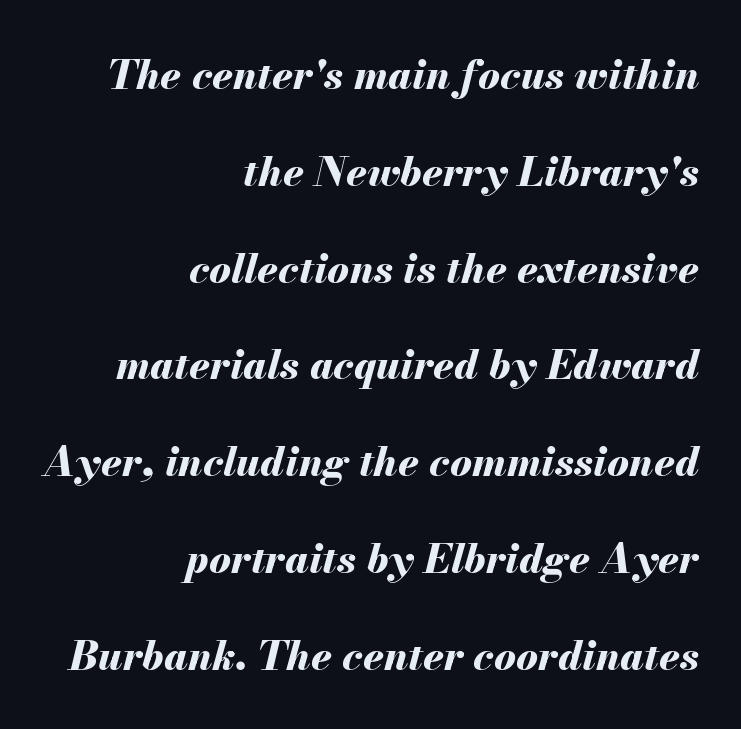
The image shows 41 px bold type, italic (leaning right); set right-aligned, loose line spacing (2.36x), normal letter spacing, not underlined; medium stroke contrast and a small x-height.
